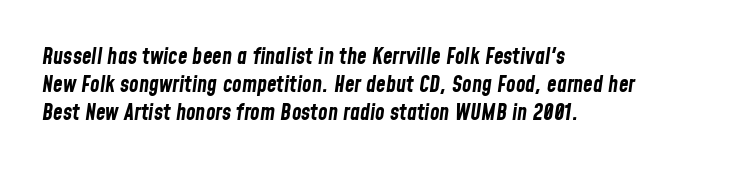
What's the leading like? Ordinary, nothing unusual. Every character sits at an angle, as italics do. On the weight axis this lands at bold, roughly 700. Horizontally, the lines are justified to the leading edge only. Only glyphs here, with clear space below each row. The tracking reads as untouched default to a designer's eye.
